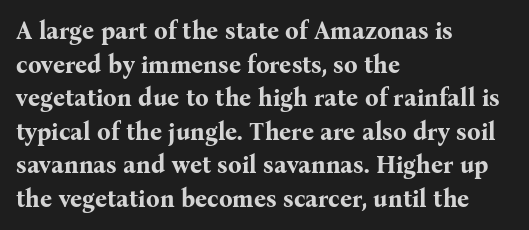
Any mark beneath the type? The region is blank. Regular leading. The face used here is rendered with its standard letterfit. These words are printed bold, with thick strokes throughout. Italic? Not at all — the glyphs are vertical. Left-aligned paragraph, ragged on the right.
